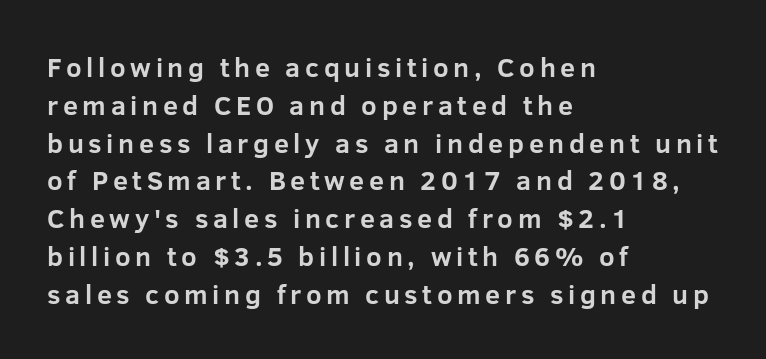
Q: Is the text bold? A: Yes.
Q: Is the text italic (slanted)? A: No, it is upright.
Q: Is the text underlined? A: No.
Q: How is the paragraph aligned? A: Left-aligned.
Q: Is the spacing between lines tight, normal or loose? A: Normal.
